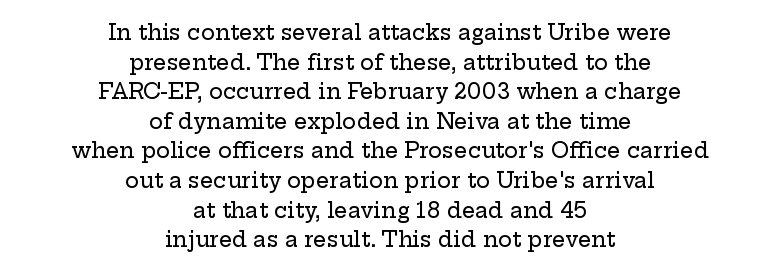
The image shows 21 px text type, upright; set centered, normal line spacing (1.41x), normal letter spacing, not underlined.
